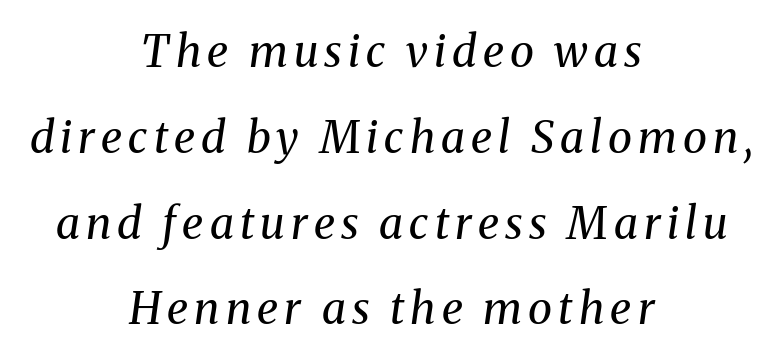
Q: Is the text bold? A: No.
Q: Is the text italic (slanted)? A: Yes, it leans right by about 8 degrees.
Q: Is the typeface a serif or a sans-serif typeface? A: Serif.
Q: Is the text underlined? A: No.
Q: How is the paragraph aligned? A: Centered.
Q: Is the spacing between lines tight, normal or loose? A: Loose.
Q: Width (condensed, normal, or wide)? A: Normal.
Q: Stroke contrast? A: Medium.
Q: x-height? A: Medium.
Q: Monospaced? A: No.
